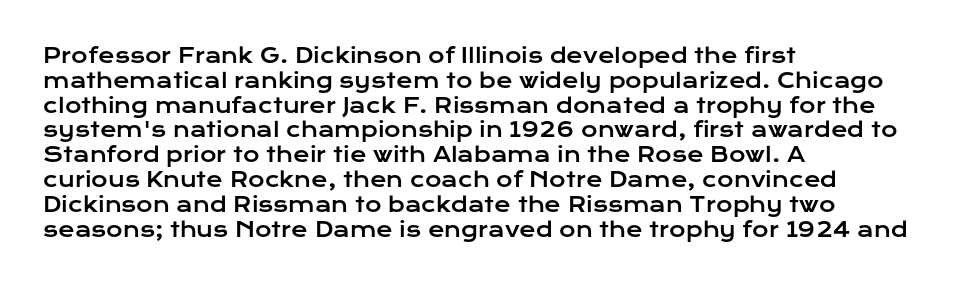
The image shows 20 px text type, upright; set left-aligned, line spacing 1.24x, normal letter spacing, not underlined.
